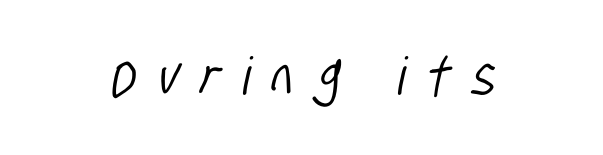
Beneath every word, the page is bare. These lines have a slow, spaced-out rhythm from letter to letter. These lines are composed in type without serifs. This sample has the flowing, uneven cadence of proportional lettering.
